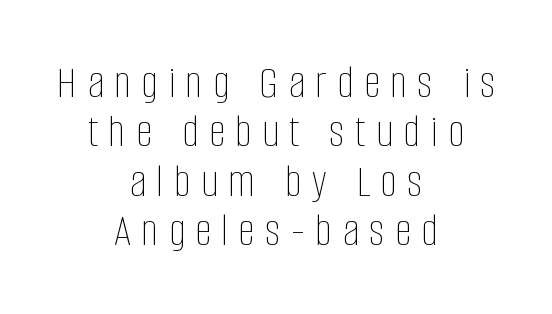
Q: Is the text bold? A: No.
Q: Is the text italic (slanted)? A: No, it is upright.
Q: Is the text underlined? A: No.
Q: How is the paragraph aligned? A: Centered.
Q: Is the spacing between letters normal or unusually wide? A: Unusually wide.
Q: Is the spacing between lines tight, normal or loose? A: Tight.
Q: Width (condensed, normal, or wide)? A: Condensed.
Q: Stroke contrast? A: Low.
Q: x-height? A: Large.
Q: Monospaced? A: No.
